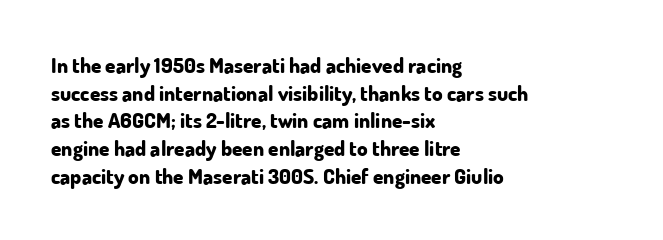
Q: Is the text bold? A: Yes.
Q: Is the text italic (slanted)? A: No, it is upright.
Q: Is the text underlined? A: No.
Q: How is the paragraph aligned? A: Left-aligned.
Q: Is the spacing between letters normal or unusually wide? A: Normal.
Q: Is the spacing between lines tight, normal or loose? A: Normal.
